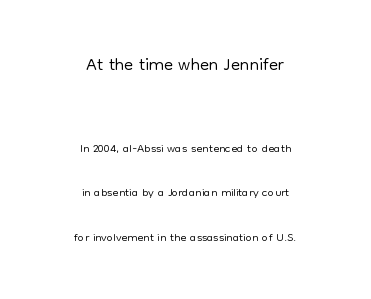
Q: Is the text bold? A: No.
Q: Is the text italic (slanted)? A: No, it is upright.
Q: Is the text underlined? A: No.
Q: How is the paragraph aligned? A: Centered.
Q: Is the spacing between letters normal or unusually wide? A: Normal.
Q: Is the spacing between lines tight, normal or loose? A: Loose.
Q: Which block of text is set in a larger size, the first (top) or the second (bottom)? A: The first (top) one.
